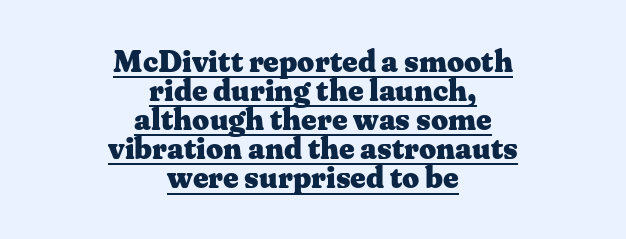
Q: Is the text bold? A: Yes.
Q: Is the text italic (slanted)? A: No, it is upright.
Q: Is the typeface a serif or a sans-serif typeface? A: Serif.
Q: Is the text underlined? A: Yes.
Q: How is the paragraph aligned? A: Centered.
Q: Is the spacing between letters normal or unusually wide? A: Normal.
Q: Is the spacing between lines tight, normal or loose? A: Tight.
Q: Width (condensed, normal, or wide)? A: Wide.
Q: Stroke contrast? A: Medium.
Q: x-height? A: Medium.
Q: Monospaced? A: No.
